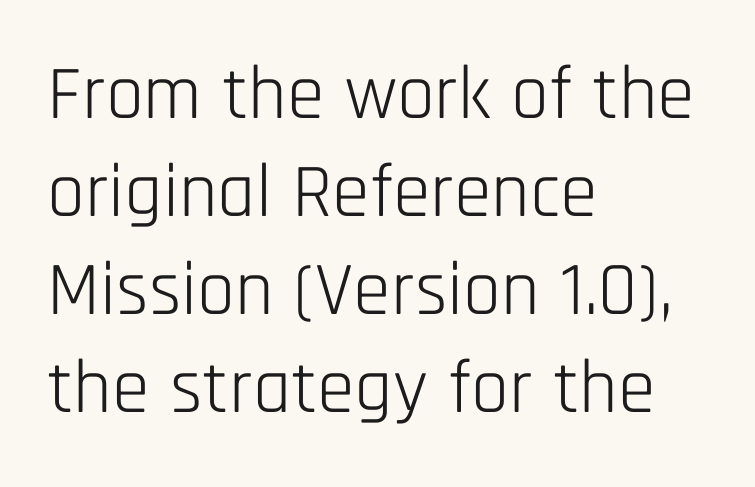
The image shows 76 px light, condensed sans-serif type, upright; set left-aligned, normal line spacing (1.29x), normal letter spacing, not underlined; low stroke contrast and a large x-height.
